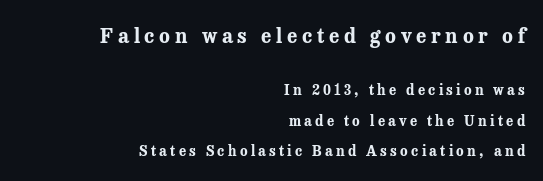
{"italic": "no", "bold": "yes", "underline": "no", "align": "right", "line_spacing": "loose", "line_spacing_ratio": 2.17, "letter_spacing": "wide", "letter_spacing_em": 0.23, "larger_block": "first", "size_ratio": 1.43, "glyph_px": 20}
